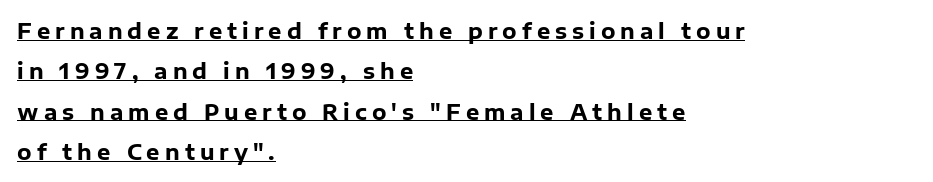
{"italic": "no", "bold": "yes", "underline": "yes", "align": "left", "line_spacing": "loose", "line_spacing_ratio": 1.92, "letter_spacing": "wide", "letter_spacing_em": 0.24, "glyph_px": 21}
